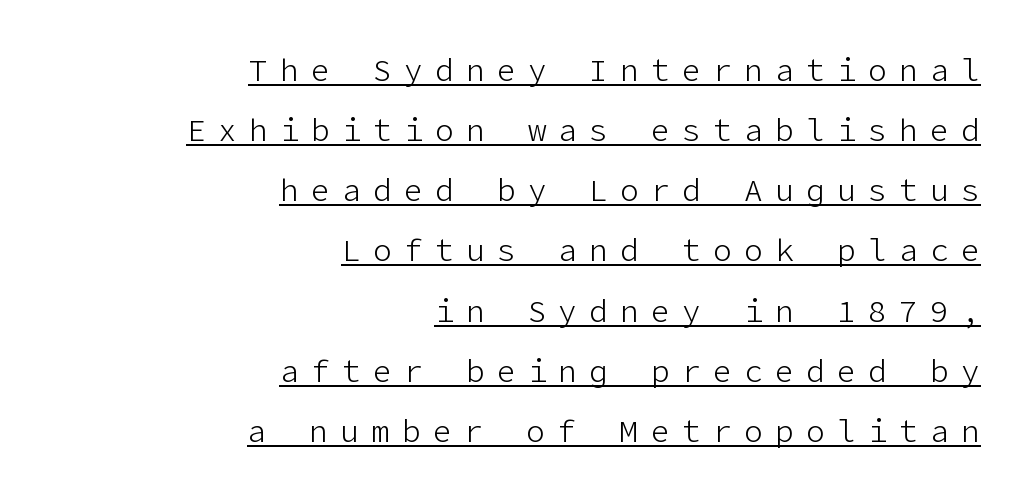
{"serif": "no", "italic": "no", "bold": "no", "weight": "light", "width": "normal", "stroke_contrast": "low", "x_height": "medium", "underline": "yes", "align": "right", "line_spacing": "loose", "line_spacing_ratio": 1.94, "letter_spacing": "wide", "letter_spacing_em": 0.4, "glyph_px": 31}
